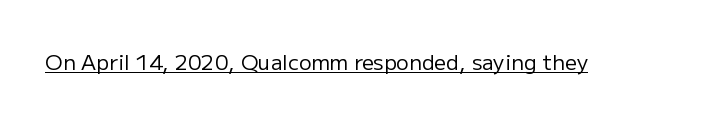
Italic: no, the glyphs are upright roman. You can see a thin bar hugging the bottom of the glyphs. Nothing heavy about these letters — not bold at all. Look at the tracking — it's just the regular setting, nothing added.
